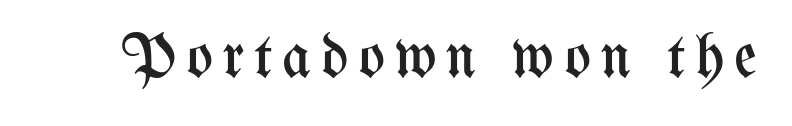
Rendered with straight, roman letterforms. A bare baseline throughout the passage. A typesetter would call this proportional, since set widths differ per character. Stroke thickness stays within the range of a standard reading face or lighter.
